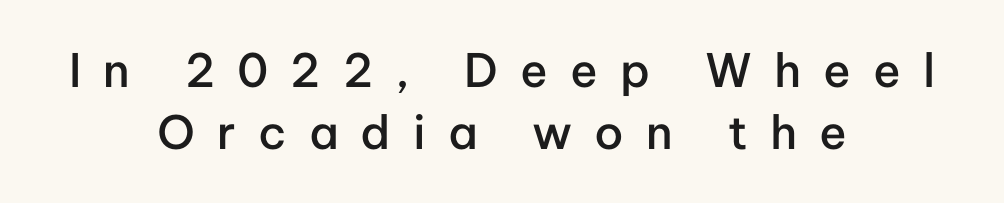
Every letter is mildly thick-stroked: semibold rather than bold. A typesetter would call this leading conventional body-copy spacing. Words appear elongated and porous because spacing is wide. The type family on display is of the sans-serif kind.
